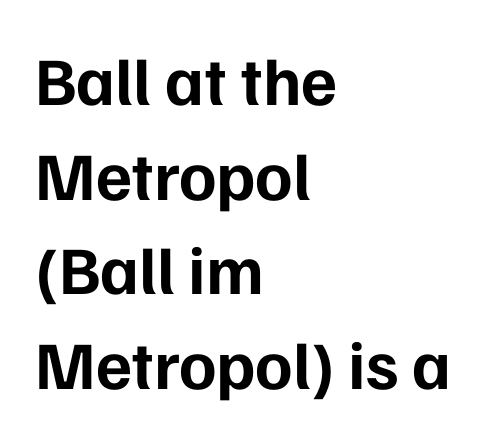
The image shows 68 px bold sans-serif type, upright; set left-aligned, normal line spacing (1.39x), normal letter spacing, not underlined; low stroke contrast and a medium x-height.
